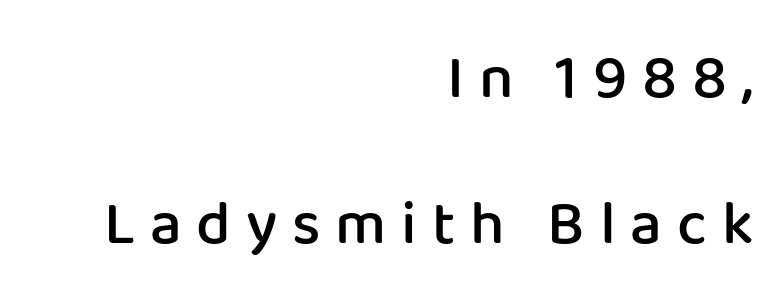
{"serif": "no", "italic": "no", "bold": "semi", "weight": "semibold", "width": "normal", "stroke_contrast": "low", "x_height": "medium", "monospaced": "no", "underline": "no", "align": "right", "line_spacing": "loose", "line_spacing_ratio": 2.35, "letter_spacing": "wide", "letter_spacing_em": 0.24, "glyph_px": 62}
